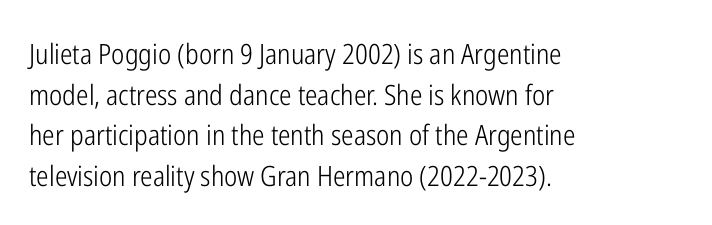
The image shows 28 px light, condensed sans-serif type, upright; set left-aligned, normal line spacing (1.45x), normal letter spacing, not underlined; low stroke contrast and a medium x-height.
